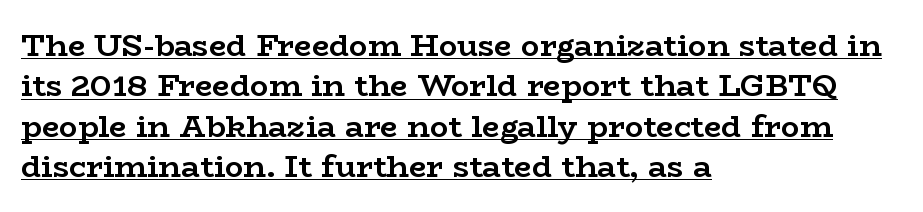
The typography opts for an upright posture over an oblique one. There is no visible air inserted between adjacent glyphs. Normally led — the rows are evenly, conventionally spaced. Honestly, the underline is the first thing you notice here.
